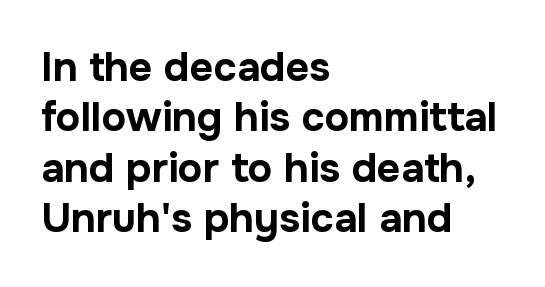
{"serif": "no", "italic": "no", "bold": "yes", "weight": "bold", "width": "normal", "stroke_contrast": "low", "x_height": "medium", "monospaced": "no", "underline": "no", "align": "left", "line_spacing_ratio": 1.23, "letter_spacing": "normal", "letter_spacing_em": 0.0, "glyph_px": 41}
